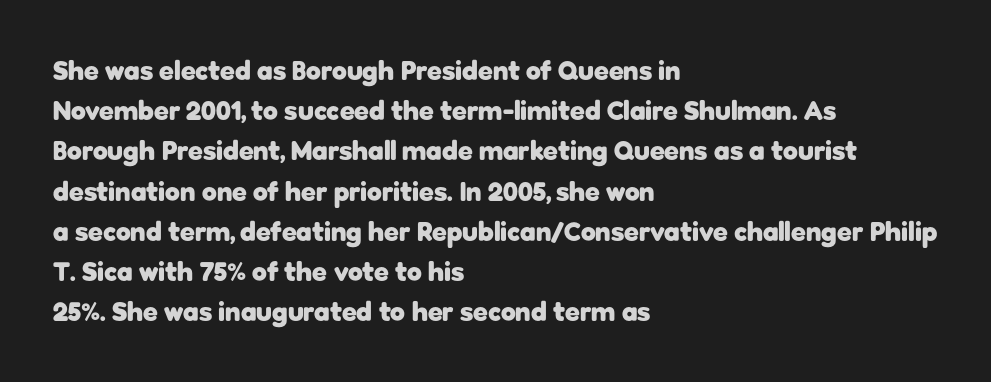
Q: Is the text bold? A: Yes.
Q: Is the text italic (slanted)? A: No, it is upright.
Q: Is the text underlined? A: No.
Q: How is the paragraph aligned? A: Left-aligned.
Q: Is the spacing between letters normal or unusually wide? A: Normal.
Q: Is the spacing between lines tight, normal or loose? A: Normal.
